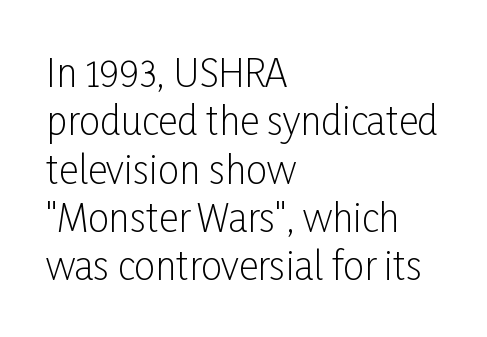
Q: Is the text bold? A: No.
Q: Is the text italic (slanted)? A: No, it is upright.
Q: Is the typeface a serif or a sans-serif typeface? A: Sans-serif.
Q: Is the text underlined? A: No.
Q: How is the paragraph aligned? A: Left-aligned.
Q: Is the spacing between letters normal or unusually wide? A: Normal.
Q: Is the spacing between lines tight, normal or loose? A: Normal.
Q: Width (condensed, normal, or wide)? A: Condensed.
Q: Stroke contrast? A: Low.
Q: x-height? A: Medium.
Q: Monospaced? A: No.
